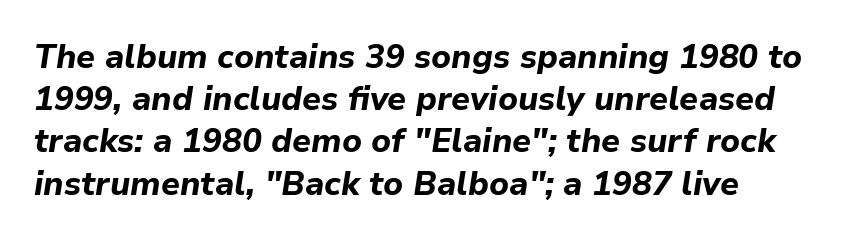
Normally led — the rows are evenly, conventionally spaced. Every row of glyphs begins at an identical x-position on the left. A typesetter would call this proportional, since set widths differ per character. No word sits above an underline. When letters slant like this, we call the style italic.
